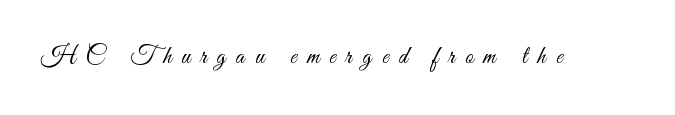
Q: Is the text bold? A: No.
Q: Is the text italic (slanted)? A: Yes.
Q: Is the text underlined? A: No.
Q: Is the spacing between letters normal or unusually wide? A: Unusually wide.
